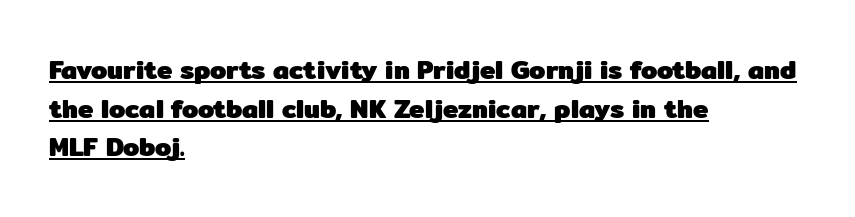
The image shows 26 px bold type, upright; set left-aligned, normal line spacing (1.49x), normal letter spacing, underlined.
